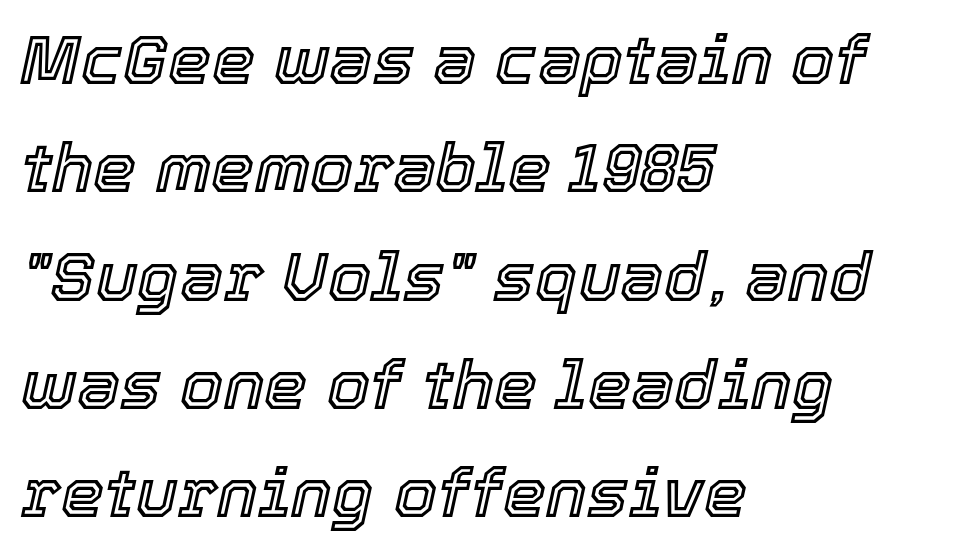
{"italic": "yes", "lean": "right", "slant_degrees": 12, "width": "normal", "x_height": "medium", "monospaced": "no", "underline": "no", "align": "left", "line_spacing": "normal", "line_spacing_ratio": 1.57, "letter_spacing": "normal", "letter_spacing_em": 0.0, "glyph_px": 69}
